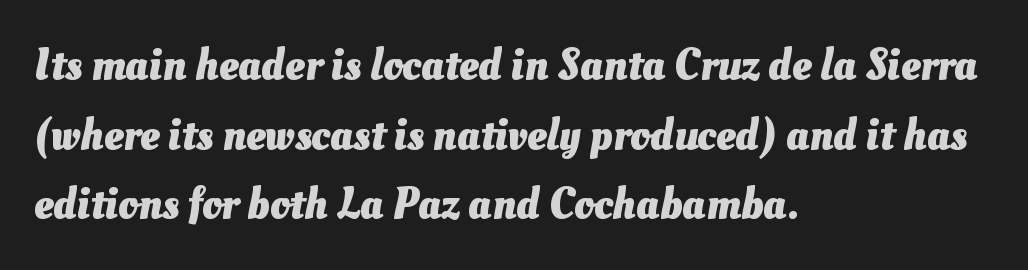
{"bold": "yes", "weight": "heavy", "width": "normal", "stroke_contrast": "medium", "x_height": "small", "monospaced": "no", "underline": "no", "align": "left", "line_spacing": "normal", "line_spacing_ratio": 1.58, "letter_spacing": "normal", "letter_spacing_em": 0.0, "glyph_px": 44}
